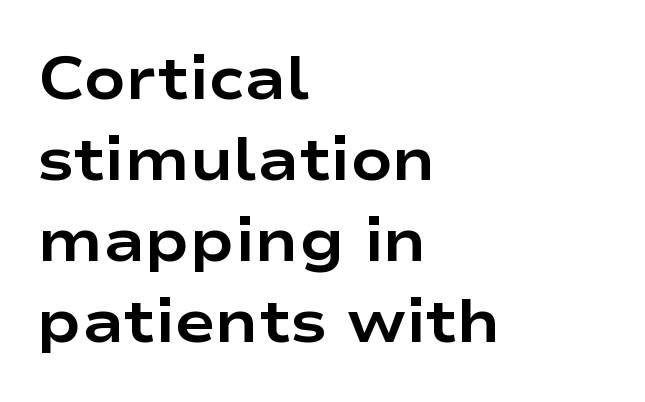
The image shows 61 px bold, wide sans-serif type, upright; set left-aligned, normal line spacing (1.33x), normal letter spacing, not underlined; low stroke contrast and a medium x-height.
